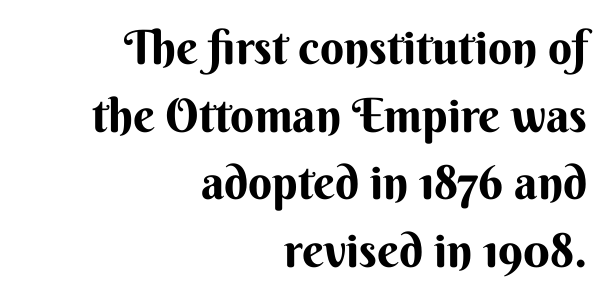
Q: Is the text italic (slanted)? A: No, it is upright.
Q: Is the typeface a serif or a sans-serif typeface? A: Sans-serif.
Q: Is the text underlined? A: No.
Q: How is the paragraph aligned? A: Right-aligned.
Q: Is the spacing between letters normal or unusually wide? A: Normal.
Q: Is the spacing between lines tight, normal or loose? A: Normal.
Q: Width (condensed, normal, or wide)? A: Normal.
Q: Stroke contrast? A: Medium.
Q: x-height? A: Small.
Q: Monospaced? A: No.
